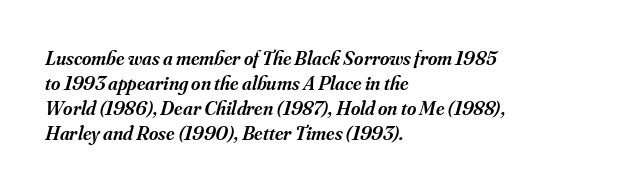
Line spacing here is normal. Designer's note — italics engaged. The passage is arranged the way most books set body copy — flush left. Every letter is mildly thick-stroked: semibold rather than bold.
